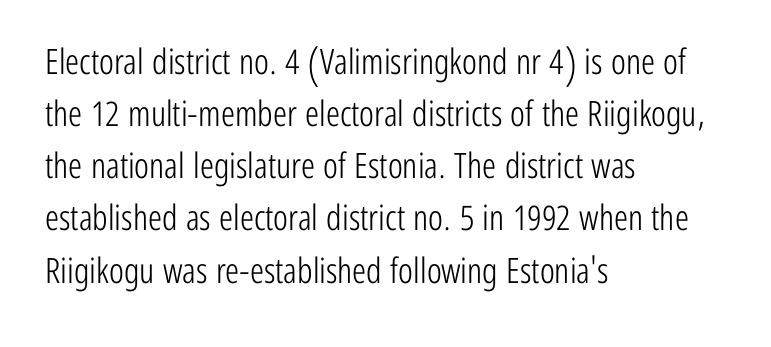
Q: Is the text bold? A: No.
Q: Is the text italic (slanted)? A: No, it is upright.
Q: Is the typeface a serif or a sans-serif typeface? A: Sans-serif.
Q: Is the text underlined? A: No.
Q: How is the paragraph aligned? A: Left-aligned.
Q: Is the spacing between letters normal or unusually wide? A: Normal.
Q: Is the spacing between lines tight, normal or loose? A: Normal.
Q: Width (condensed, normal, or wide)? A: Condensed.
Q: Stroke contrast? A: Low.
Q: x-height? A: Medium.
Q: Monospaced? A: No.
